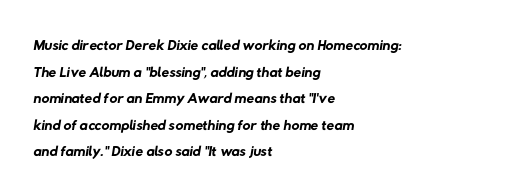
Q: Is the text bold? A: No.
Q: Is the text underlined? A: No.
Q: How is the paragraph aligned? A: Left-aligned.
Q: Is the spacing between letters normal or unusually wide? A: Normal.
